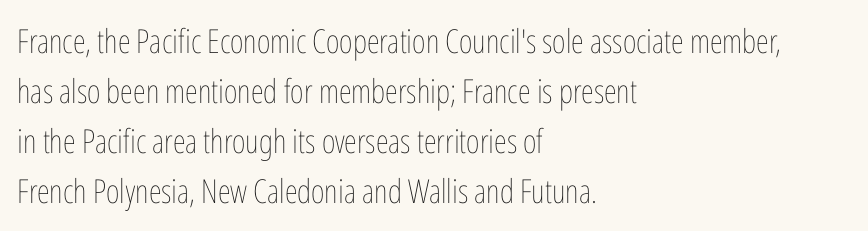
The image shows 33 px thin, condensed type, upright; set left-aligned, normal line spacing (1.52x), normal letter spacing, not underlined; low stroke contrast and a medium x-height.
